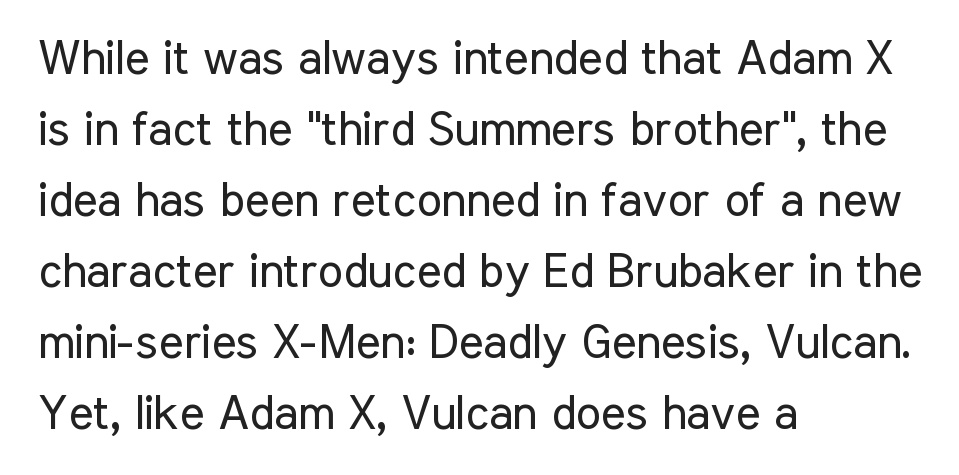
The font's upright variant was chosen for this text. The paragraph shown leans on its left margin. Caption: face not bold, strokes unweighted. Looks like regular typesetting: each glyph gets only the width it needs. These lines keep a tight, regular rhythm from letter to letter.
